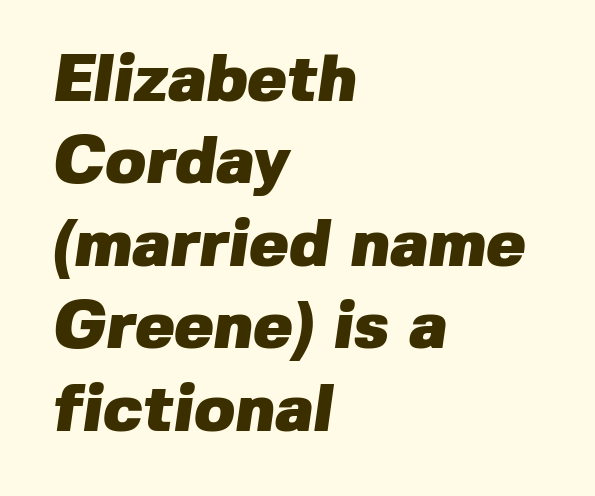
Check the space under the baseline: it is left empty. In terms of letterform style, serifs are entirely absent. Characters follow at the spacing the type designer built in. Students, this is bold: see how much ink each stroke carries.
